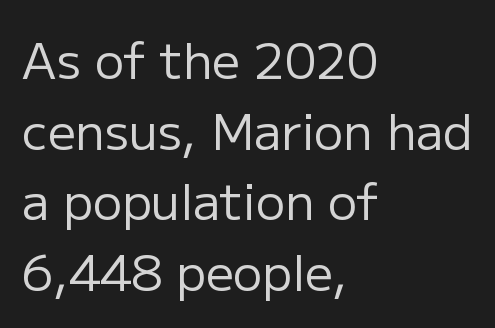
Q: Is the text bold? A: No.
Q: Is the text italic (slanted)? A: No, it is upright.
Q: Is the typeface a serif or a sans-serif typeface? A: Sans-serif.
Q: Is the text underlined? A: No.
Q: How is the paragraph aligned? A: Left-aligned.
Q: Is the spacing between letters normal or unusually wide? A: Normal.
Q: Is the spacing between lines tight, normal or loose? A: Normal.
Q: Width (condensed, normal, or wide)? A: Normal.
Q: Stroke contrast? A: Low.
Q: x-height? A: Medium.
Q: Monospaced? A: No.
